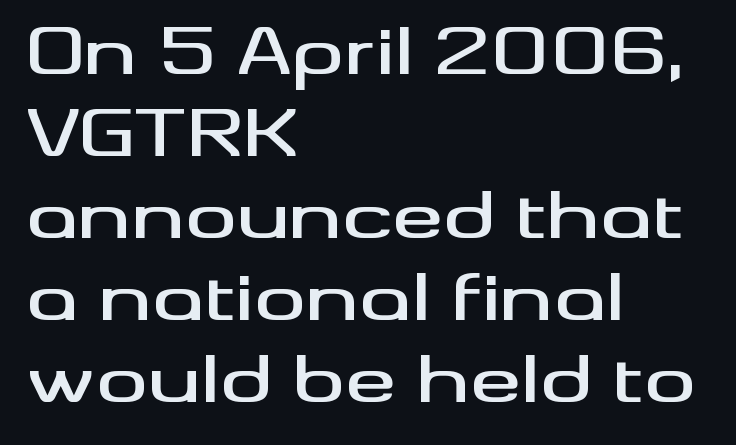
Q: Is the text italic (slanted)? A: No, it is upright.
Q: Is the typeface a serif or a sans-serif typeface? A: Sans-serif.
Q: Is the text underlined? A: No.
Q: How is the paragraph aligned? A: Left-aligned.
Q: Is the spacing between letters normal or unusually wide? A: Normal.
Q: Is the spacing between lines tight, normal or loose? A: Normal.
Q: Width (condensed, normal, or wide)? A: Wide.
Q: Stroke contrast? A: Medium.
Q: x-height? A: Small.
Q: Monospaced? A: No.
